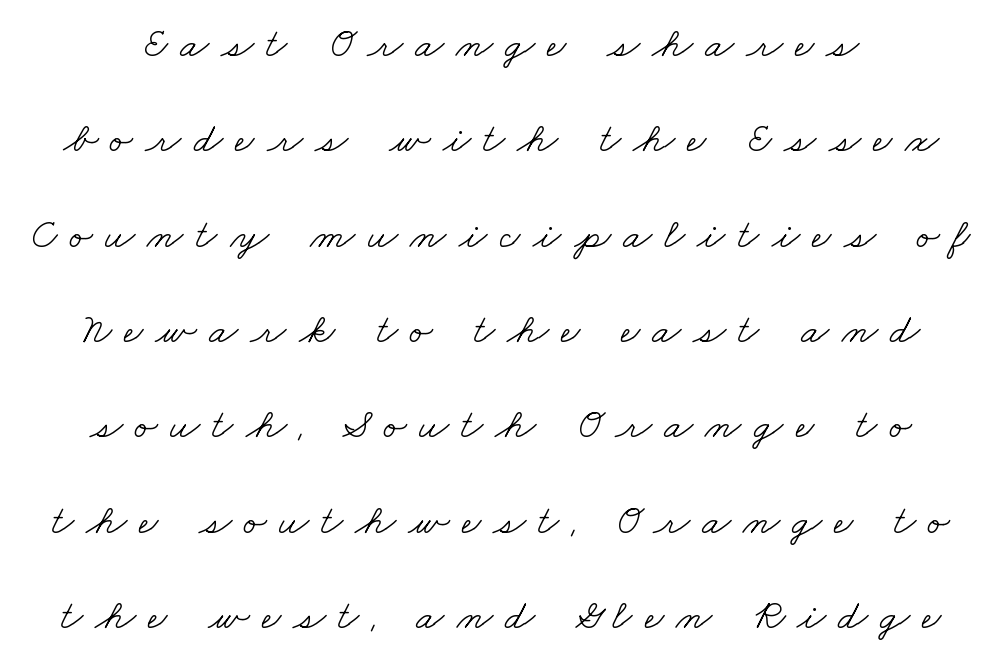
{"serif": "yes", "bold": "no", "weight": "light", "width": "wide", "stroke_contrast": "low", "x_height": "small", "monospaced": "no", "underline": "no", "line_spacing": "loose", "line_spacing_ratio": 2.27, "letter_spacing": "wide", "letter_spacing_em": 0.29, "glyph_px": 42}
